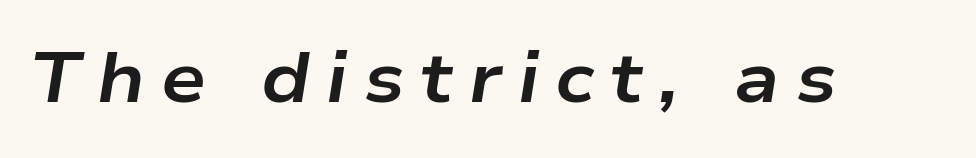
Q: Is the text bold? A: Yes.
Q: Is the text italic (slanted)? A: Yes, it leans right by about 9 degrees.
Q: Is the text underlined? A: No.
Q: Is the spacing between letters normal or unusually wide? A: Unusually wide.
Q: Width (condensed, normal, or wide)? A: Wide.
Q: Stroke contrast? A: Low.
Q: x-height? A: Medium.
Q: Monospaced? A: No.
